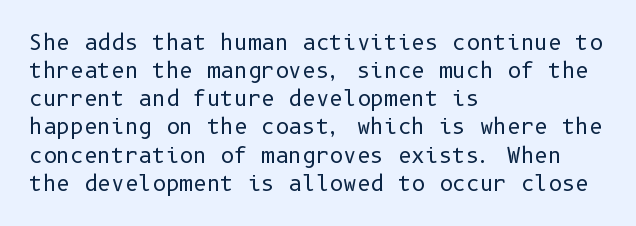
Visually the block forms a straight wall on the left and a jagged coastline on the right. Style check: upright. Bold? No — there's no thickening of the strokes. Notice how descenders clear the ascenders below comfortably — that's standard leading. Each word holds together tightly as a unit, with standard inter-letter gaps.
